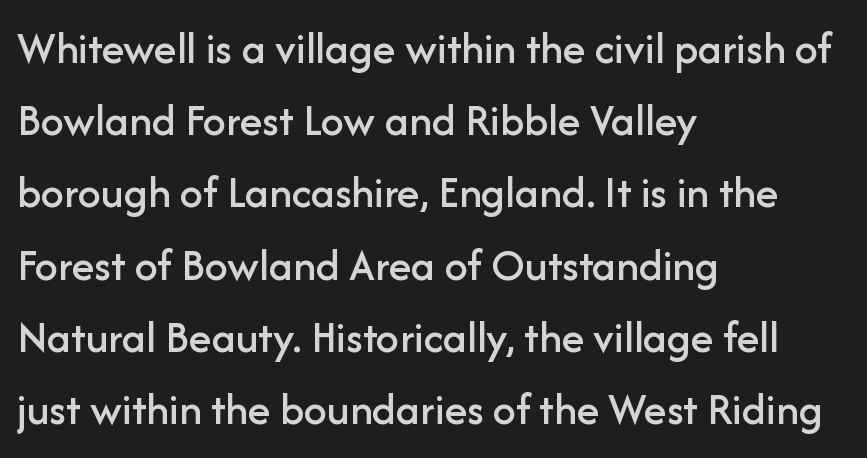
The image shows 46 px sans-serif type, upright; set left-aligned, normal line spacing (1.57x), normal letter spacing, not underlined; low stroke contrast and a medium x-height.
